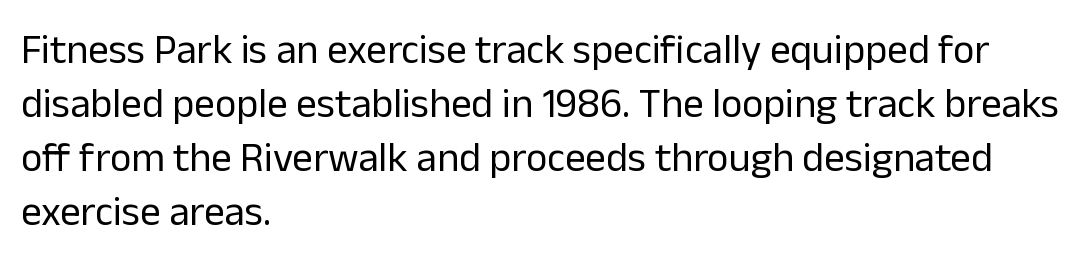
{"serif": "no", "italic": "no", "bold": "no", "weight": "regular", "width": "normal", "stroke_contrast": "low", "x_height": "medium", "monospaced": "no", "underline": "no", "align": "left", "line_spacing": "normal", "line_spacing_ratio": 1.32, "letter_spacing": "normal", "letter_spacing_em": 0.0, "glyph_px": 41}
